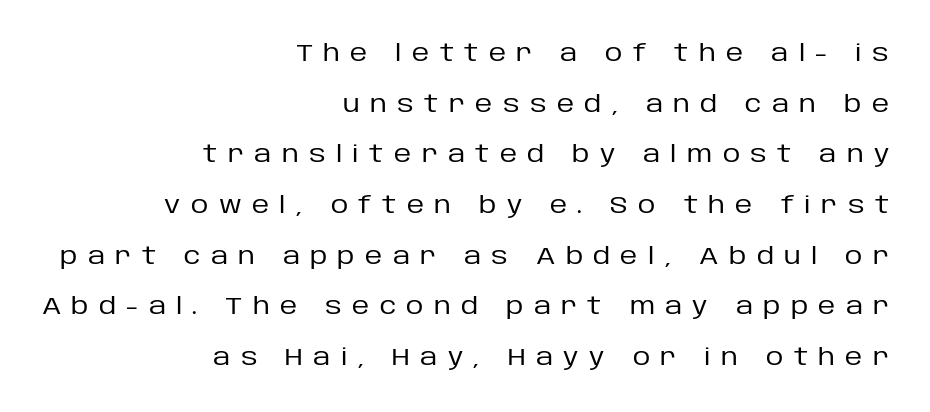
Q: Is the text bold? A: No.
Q: Is the text italic (slanted)? A: No, it is upright.
Q: Is the text underlined? A: No.
Q: How is the paragraph aligned? A: Right-aligned.
Q: Is the spacing between letters normal or unusually wide? A: Unusually wide.
Q: Is the spacing between lines tight, normal or loose? A: Loose.
